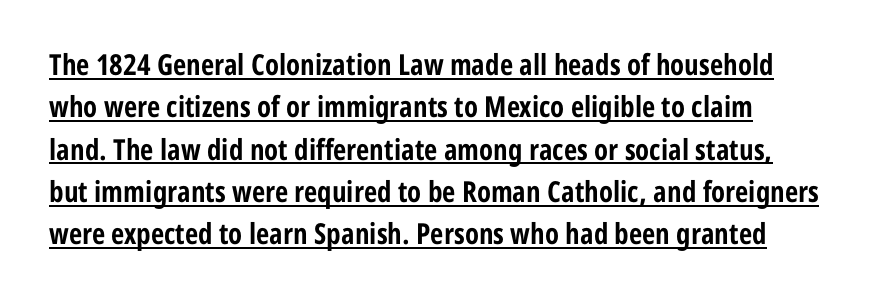
Q: Is the text bold? A: Yes.
Q: Is the text italic (slanted)? A: No, it is upright.
Q: Is the typeface a serif or a sans-serif typeface? A: Sans-serif.
Q: Is the text underlined? A: Yes.
Q: Is the spacing between letters normal or unusually wide? A: Normal.
Q: Is the spacing between lines tight, normal or loose? A: Normal.
Q: Width (condensed, normal, or wide)? A: Condensed.
Q: Stroke contrast? A: Low.
Q: x-height? A: Medium.
Q: Monospaced? A: No.
